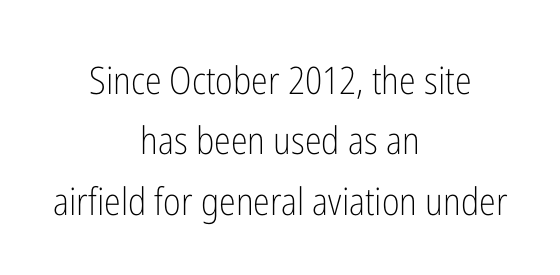
{"serif": "no", "italic": "no", "bold": "no", "weight": "light", "width": "condensed", "stroke_contrast": "low", "x_height": "medium", "monospaced": "no", "underline": "no", "align": "center", "line_spacing": "normal", "line_spacing_ratio": 1.59, "letter_spacing": "normal", "letter_spacing_em": 0.0, "glyph_px": 38}
